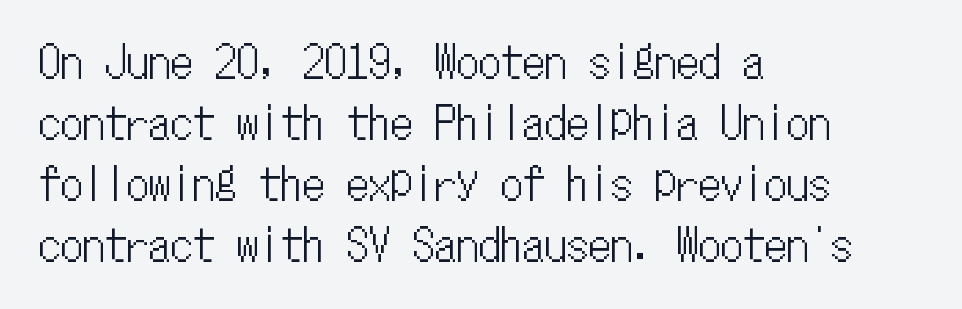
{"italic": "no", "width": "condensed", "stroke_contrast": "low", "x_height": "medium", "monospaced": "yes", "underline": "no", "align": "left", "line_spacing": "normal", "line_spacing_ratio": 1.39, "letter_spacing": "normal", "letter_spacing_em": 0.0, "glyph_px": 44}
